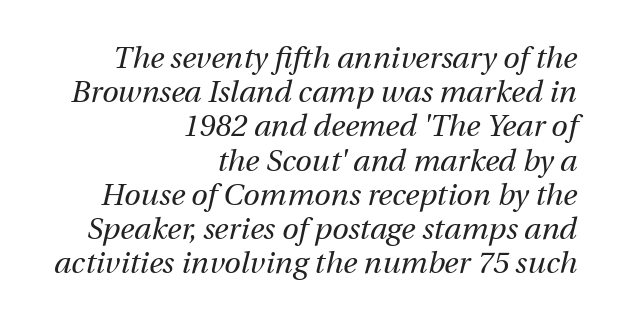
Q: Is the text bold? A: No.
Q: Is the text italic (slanted)? A: Yes, it leans right by about 13 degrees.
Q: Is the text underlined? A: No.
Q: How is the paragraph aligned? A: Right-aligned.
Q: Is the spacing between letters normal or unusually wide? A: Normal.
Q: Is the spacing between lines tight, normal or loose? A: Tight.
Q: Width (condensed, normal, or wide)? A: Normal.
Q: Stroke contrast? A: Medium.
Q: x-height? A: Medium.
Q: Monospaced? A: No.
